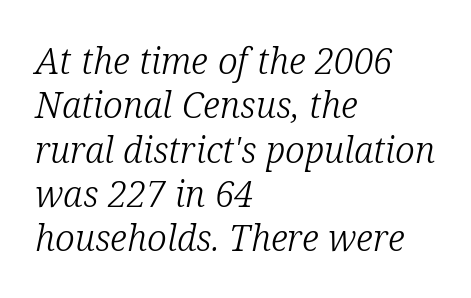
Here the designer chose a conventional face with non-uniform glyph widths. Casual observation: everything's shoved over to the left. The rendering keeps characters at their native spacing. This rendering employs a face with finishing strokes, i.e., a serif. Stems here are at most as thick as an everyday book face. The lettering tilts uniformly, giving the passage an italic look.
